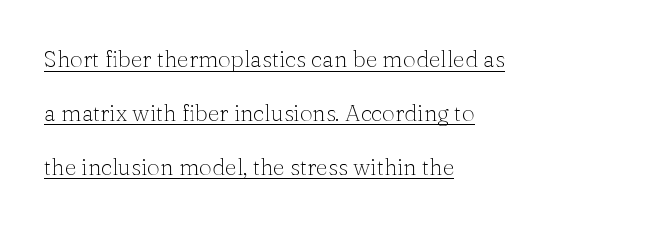
The image shows 23 px text type, upright; set left-aligned, loose line spacing (2.34x), normal letter spacing, underlined.
